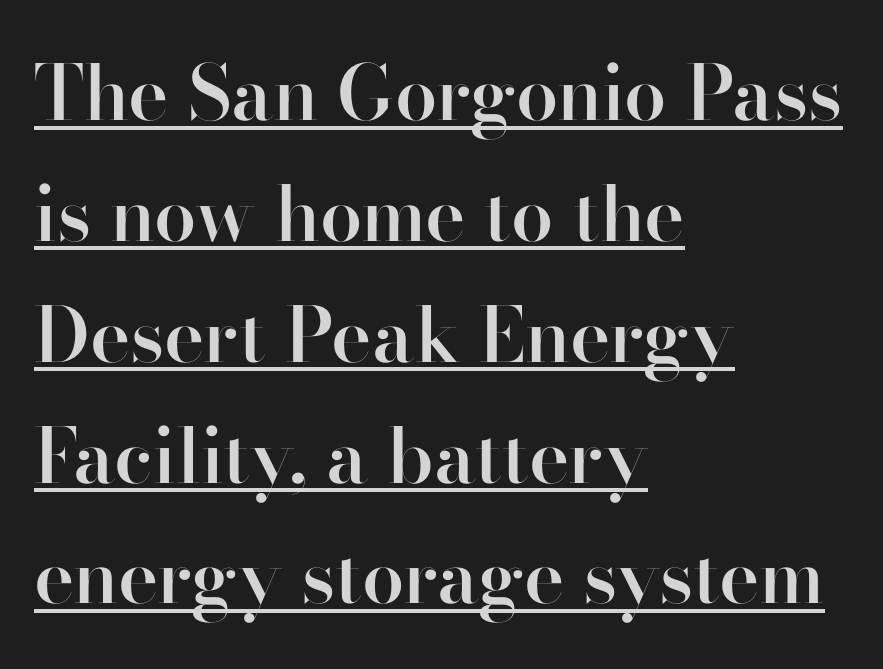
{"serif": "no", "italic": "no", "bold": "semi", "weight": "semibold", "width": "normal", "stroke_contrast": "high", "x_height": "small", "monospaced": "no", "underline": "yes", "align": "left", "line_spacing": "normal", "line_spacing_ratio": 1.59, "letter_spacing": "normal", "letter_spacing_em": 0.0, "glyph_px": 76}
